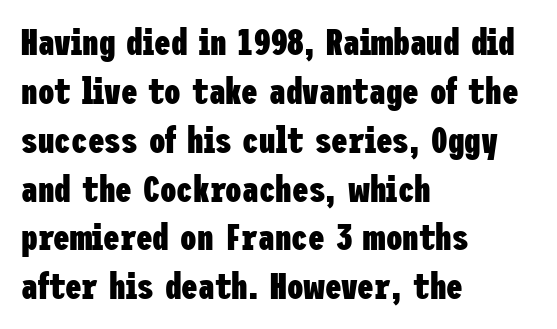
Are there feet on the stems? There aren't — it's a sans. The sample has been set heavy, in full bold. The line texture is even and compact thanks to regular tracking. The typesetter chose a ragged-right arrangement here.
